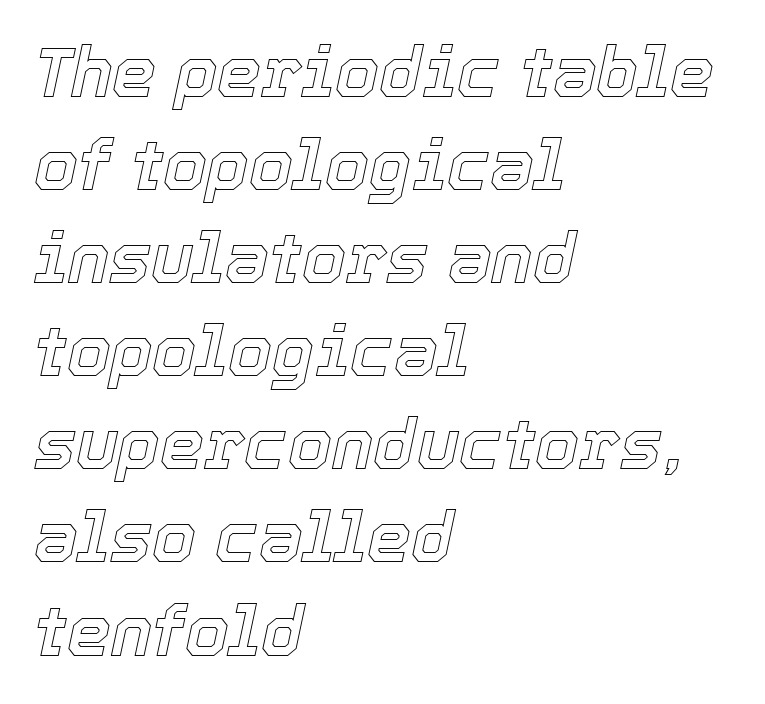
Letters rest on an invisible, unmarked baseline. The setting favours the left margin, as ordinary paragraphs usually do. The letters advance in unequal steps, a hallmark of proportional type. Observe the ordinary spacing: letters are neighbours, not strangers.
